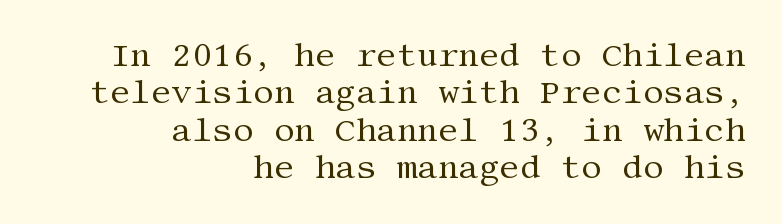
{"serif": "yes", "italic": "no", "bold": "no", "weight": "regular", "width": "normal", "stroke_contrast": "medium", "x_height": "large", "underline": "no", "align": "right", "line_spacing_ratio": 1.17, "letter_spacing": "normal", "letter_spacing_em": 0.0, "glyph_px": 32}
